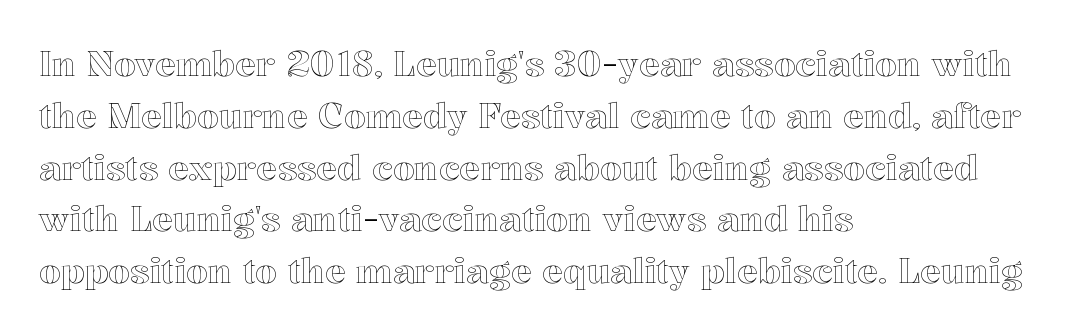
{"italic": "no", "width": "normal", "x_height": "medium", "monospaced": "no", "underline": "no", "align": "left", "line_spacing": "normal", "line_spacing_ratio": 1.48, "letter_spacing": "normal", "letter_spacing_em": 0.0, "glyph_px": 35}
